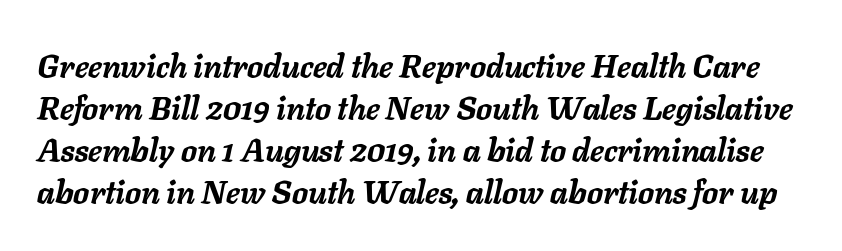
Q: Is the text bold? A: Yes.
Q: Is the text italic (slanted)? A: Yes, it leans right by about 11 degrees.
Q: Is the text underlined? A: No.
Q: Is the spacing between letters normal or unusually wide? A: Normal.
Q: Is the spacing between lines tight, normal or loose? A: Normal.
Q: Width (condensed, normal, or wide)? A: Normal.
Q: Stroke contrast? A: Low.
Q: x-height? A: Medium.
Q: Monospaced? A: No.
